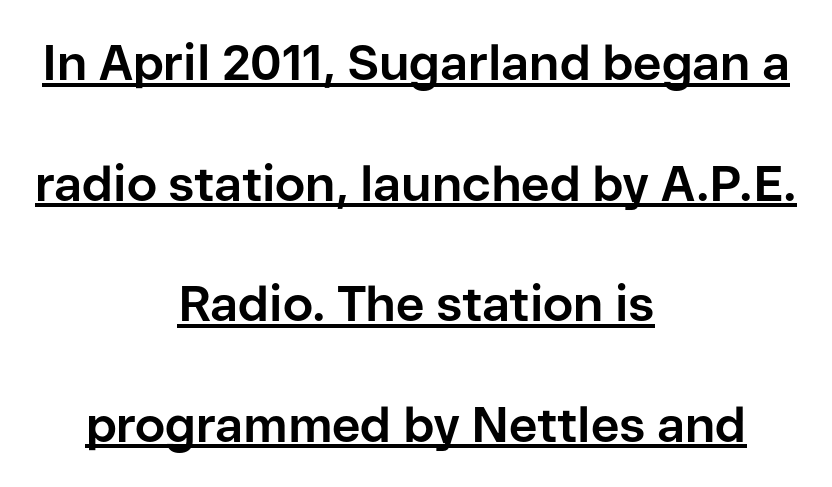
Q: Is the text bold? A: Yes.
Q: Is the text italic (slanted)? A: No, it is upright.
Q: Is the typeface a serif or a sans-serif typeface? A: Sans-serif.
Q: Is the text underlined? A: Yes.
Q: How is the paragraph aligned? A: Centered.
Q: Is the spacing between letters normal or unusually wide? A: Normal.
Q: Is the spacing between lines tight, normal or loose? A: Loose.
Q: Width (condensed, normal, or wide)? A: Normal.
Q: Stroke contrast? A: Low.
Q: x-height? A: Medium.
Q: Monospaced? A: No.
